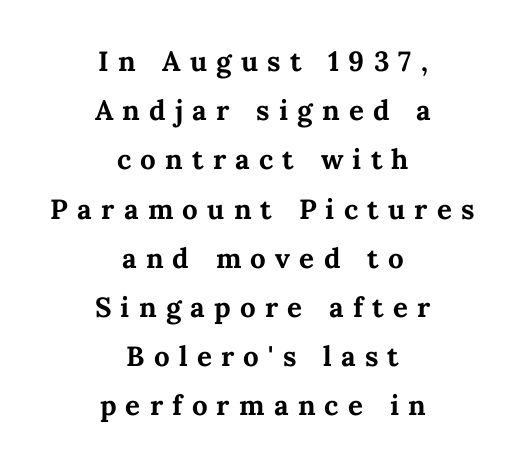
Letter spacing: wide. Bold? Absolutely — the strokes are thick and heavy. Proportional: the letters do not fall into vertical columns. Lines of text with bare space underneath. Leading: standard.
